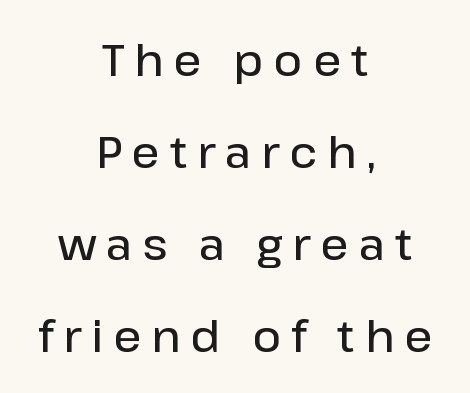
{"serif": "no", "italic": "no", "bold": "semi", "weight": "semibold", "width": "normal", "stroke_contrast": "low", "x_height": "medium", "monospaced": "no", "underline": "no", "align": "center", "line_spacing": "loose", "line_spacing_ratio": 2.09, "letter_spacing": "wide", "letter_spacing_em": 0.23, "glyph_px": 44}
